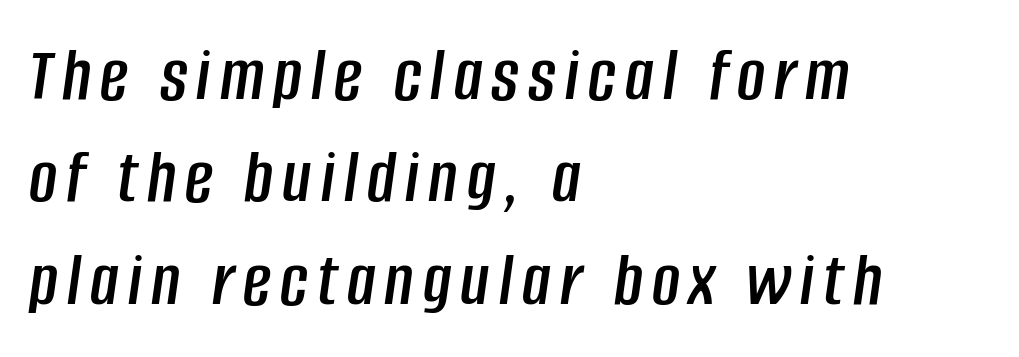
The image shows 77 px condensed type, italic (leaning right); set left-aligned, normal line spacing (1.33x), not underlined; low stroke contrast and a large x-height.
